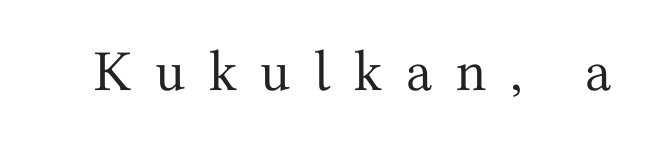
The image shows 58 px regular-weight serif type, upright; set unusually wide letter spacing (+0.41 em), not underlined; medium stroke contrast and a medium x-height.
